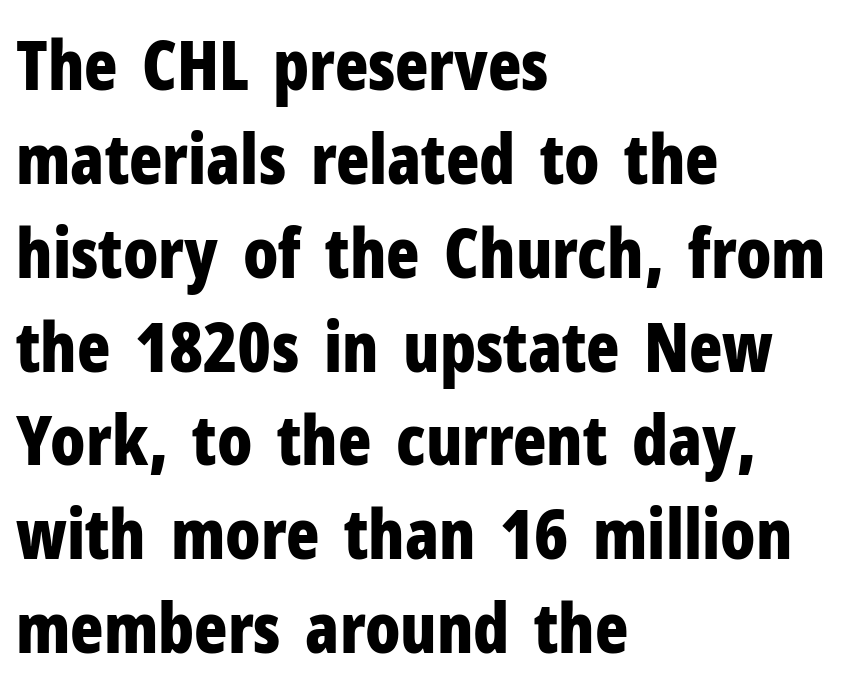
A typesetter would call this leading conventional body-copy spacing. These lines are rendered in a variable-pitch font. Observe the absence of serifs on each vertical stroke in this sample. Vertical strokes here are truly vertical.
